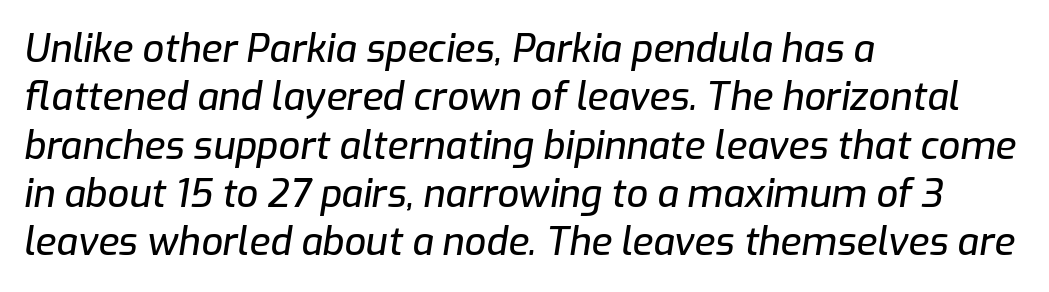
The image shows 38 px text type, italic (leaning right); set left-aligned, normal line spacing (1.27x), normal letter spacing, not underlined; low stroke contrast and a medium x-height.
